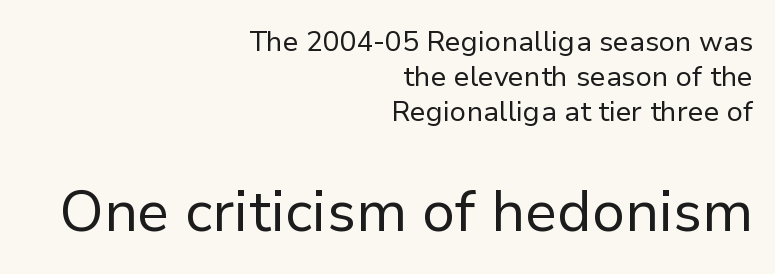
Note the varied advance widths — an 'i' is clearly narrower than an 'm'. Is the block centered? No — it sits flush against the right margin. Caption: face not bold, strokes unweighted. The composition opens small and finishes big.
